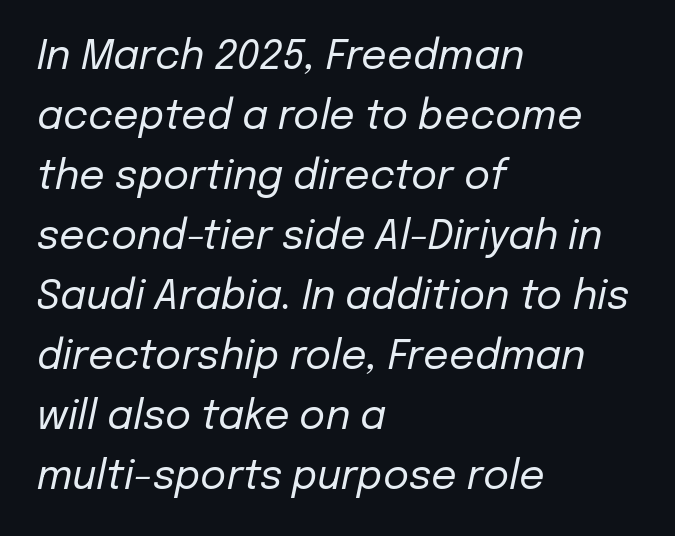
{"italic": "yes", "lean": "right", "slant_degrees": 12, "bold": "no", "weight": "regular", "width": "normal", "stroke_contrast": "low", "x_height": "medium", "monospaced": "no", "underline": "no", "align": "left", "line_spacing": "normal", "line_spacing_ratio": 1.5, "letter_spacing": "normal", "letter_spacing_em": 0.0, "glyph_px": 40}
